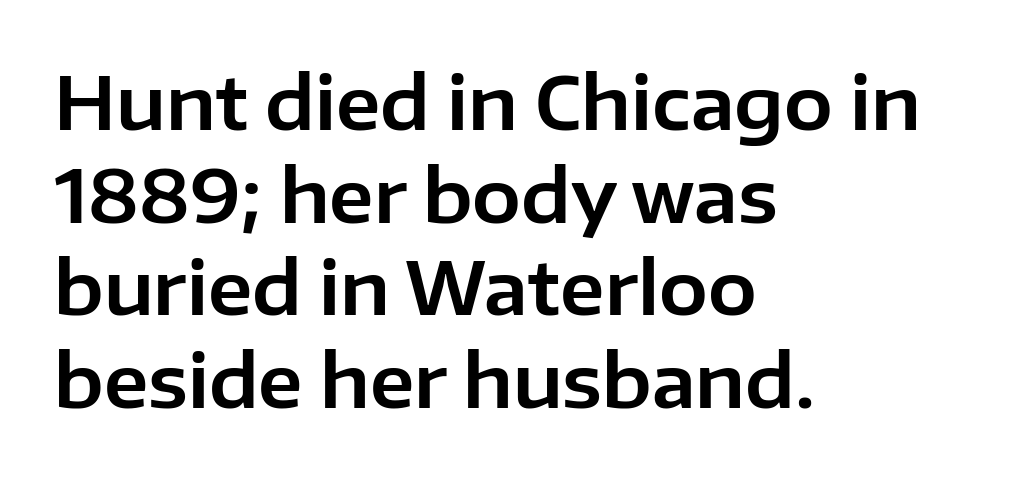
The image shows 73 px sans-serif type, upright; set left-aligned, normal line spacing (1.27x), normal letter spacing, not underlined; low stroke contrast and a medium x-height.
